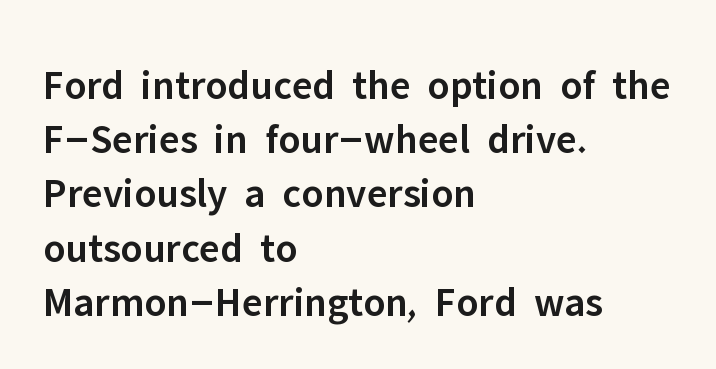
{"serif": "no", "italic": "no", "bold": "semi", "weight": "semibold", "width": "normal", "stroke_contrast": "low", "x_height": "medium", "monospaced": "no", "underline": "no", "align": "left", "line_spacing": "normal", "line_spacing_ratio": 1.29, "letter_spacing": "normal", "letter_spacing_em": 0.0, "glyph_px": 42}
